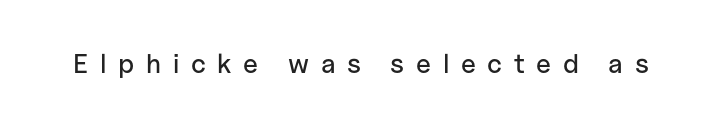
{"italic": "no", "underline": "no", "letter_spacing": "wide", "letter_spacing_em": 0.43, "glyph_px": 27}
